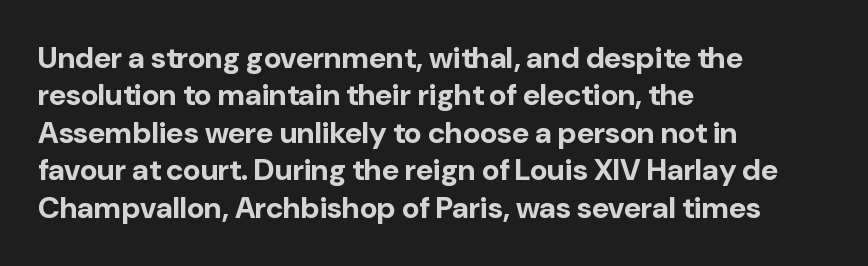
Q: Is the text bold? A: Yes.
Q: Is the text italic (slanted)? A: No, it is upright.
Q: Is the typeface a serif or a sans-serif typeface? A: Sans-serif.
Q: Is the text underlined? A: No.
Q: How is the paragraph aligned? A: Left-aligned.
Q: Is the spacing between letters normal or unusually wide? A: Normal.
Q: Is the spacing between lines tight, normal or loose? A: Normal.
Q: Width (condensed, normal, or wide)? A: Normal.
Q: Stroke contrast? A: Low.
Q: x-height? A: Medium.
Q: Monospaced? A: No.
